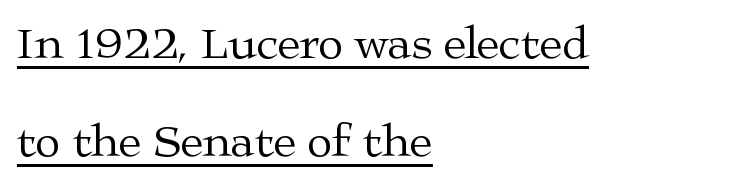
How are the letters spaced? Ordinarily, with no added tracking. The passage shown is underscored from start to finish. Posture: upright roman. Stems and bowls with no extra thickness — not bold.
